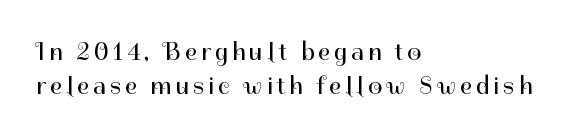
Lines of text with bare space underneath. The paragraph has a hard left edge and a soft right edge. A normal amount of white space separates one row of letters from the next. These lines were composed using upright roman letters. The face looks like a standard text weight, possibly lighter.
